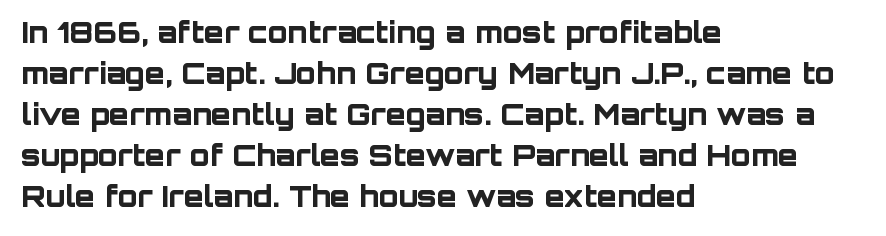
The image shows 29 px bold sans-serif type, upright; set left-aligned, normal line spacing (1.41x), normal letter spacing, not underlined; low stroke contrast and a large x-height.
